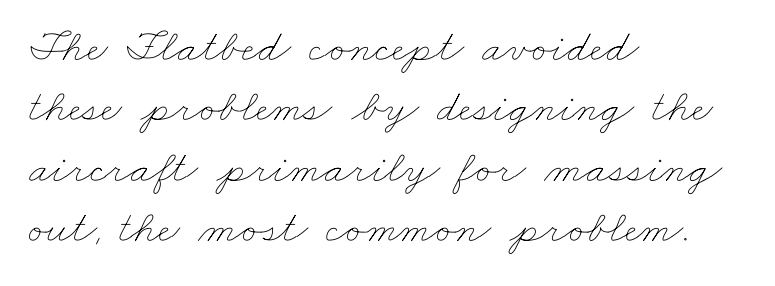
The image shows 46 px thin, wide type; set left-aligned, normal line spacing (1.31x), normal letter spacing, not underlined; low stroke contrast and a small x-height.
